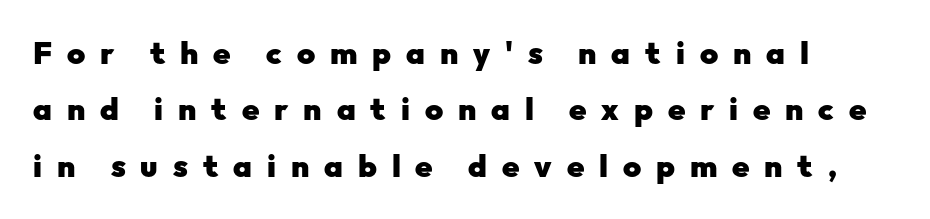
The typeface chosen for these lines omits serifs. No word sits above an underline. The sample has been set heavy, in full bold. Each line starts at the same left margin while the right side varies.
